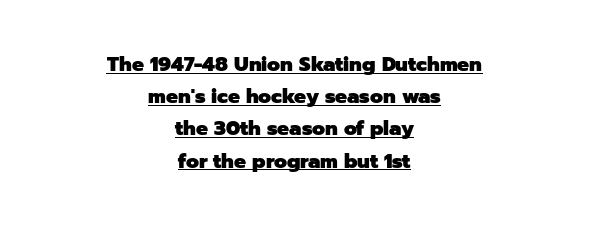
The face used here has the dense, thick strokes of a bold. Students, note that the glyphs here touch the page at normal intervals. In terms of leading, this rendering sits right in the middle. Posture: upright roman. A student would call this center alignment; a typographer would say set centered. You can see a thin bar hugging the bottom of the glyphs.
